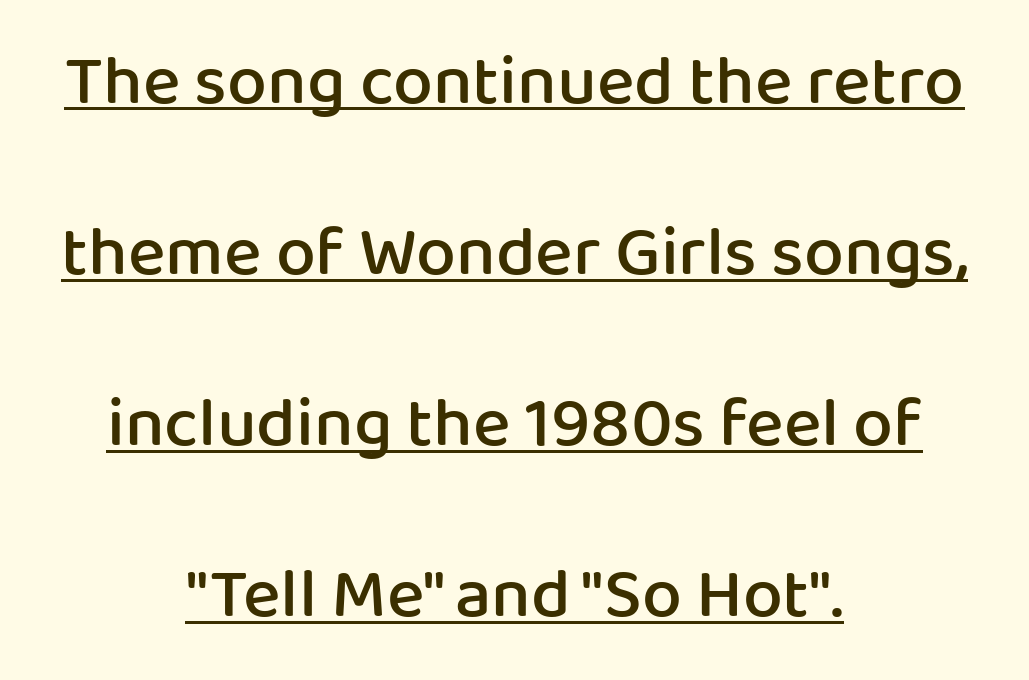
Q: Is the text bold? A: Semi-bold.
Q: Is the text italic (slanted)? A: No, it is upright.
Q: Is the typeface a serif or a sans-serif typeface? A: Sans-serif.
Q: Is the text underlined? A: Yes.
Q: How is the paragraph aligned? A: Centered.
Q: Is the spacing between letters normal or unusually wide? A: Normal.
Q: Is the spacing between lines tight, normal or loose? A: Loose.
Q: Width (condensed, normal, or wide)? A: Normal.
Q: Stroke contrast? A: Low.
Q: x-height? A: Medium.
Q: Monospaced? A: No.
